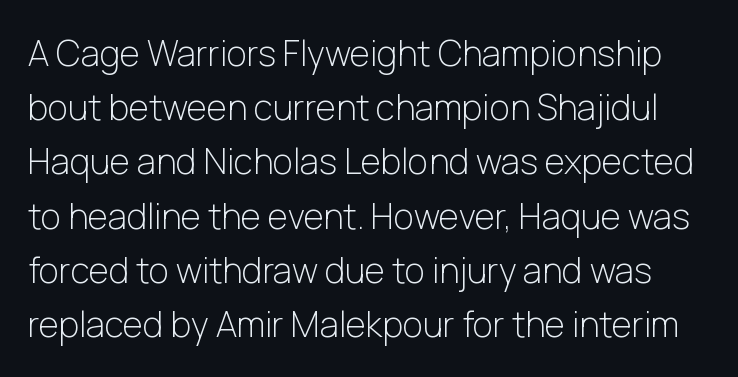
The image shows 35 px light sans-serif type, upright; set normal line spacing (1.55x), normal letter spacing, not underlined; low stroke contrast and a medium x-height.
